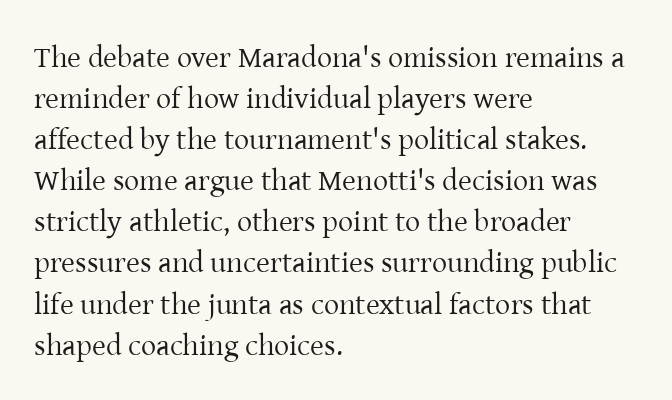
Whoever set this chose a conventional vertical rhythm. No extra ink here — the face is not bold. This sample is left-justified, so line endings fall wherever the words run out. Are there feet on the stems? There are — it's a serif.
